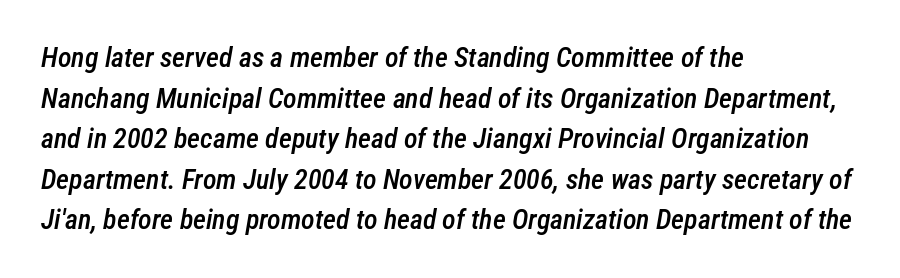
Proportional: the letters do not fall into vertical columns. Does the weight exceed regular? Yes, but only to semibold. Honestly, the row spacing looks completely unremarkable. The text carries the slant typical of an italic or oblique font. The string is rendered with underlining switched off.
